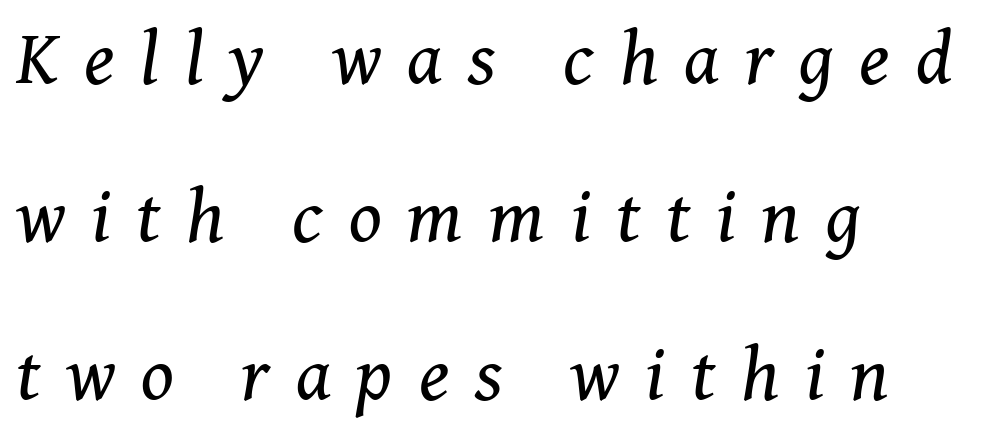
The image shows 76 px regular-weight serif type, italic (leaning right); set left-aligned, loose line spacing (2.08x), unusually wide letter spacing (+0.34 em), not underlined; medium stroke contrast and a medium x-height.
